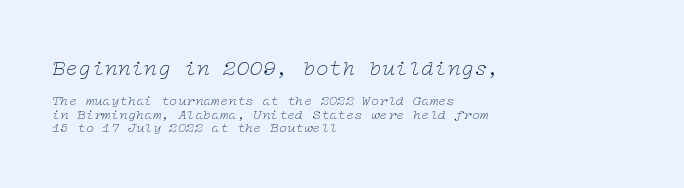
Typesetter's note — upper block bumped up in size, lower block left smaller. You could call the tracking neutral — neither tight nor loose. The glyphs are unaccompanied by any horizontal stroke below them. The paragraph has a hard left edge and a soft right edge. Each new line begins almost immediately beneath the previous one. The face looks like a standard text weight, possibly lighter.
